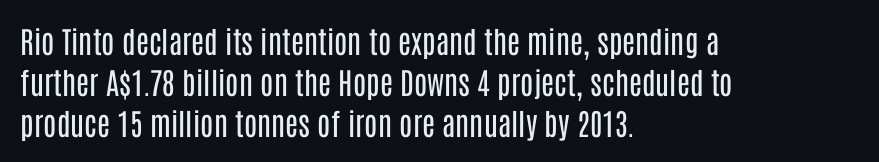
This sample keeps an unexceptional amount of space between lines. Nothing heavy about these letters — not bold at all. The type sits square on the baseline with zero lean. Caption: multi-line text, flush left, ragged right. These lines are rendered in a variable-pitch font. Note: no serifs on the glyphs.
